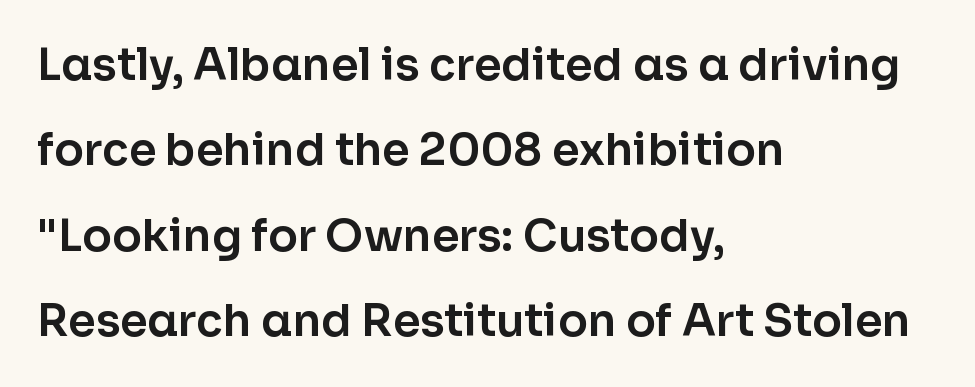
{"serif": "no", "italic": "no", "width": "normal", "stroke_contrast": "low", "x_height": "medium", "monospaced": "no", "underline": "no", "align": "left", "line_spacing": "loose", "line_spacing_ratio": 1.94, "letter_spacing": "normal", "letter_spacing_em": 0.0, "glyph_px": 44}
